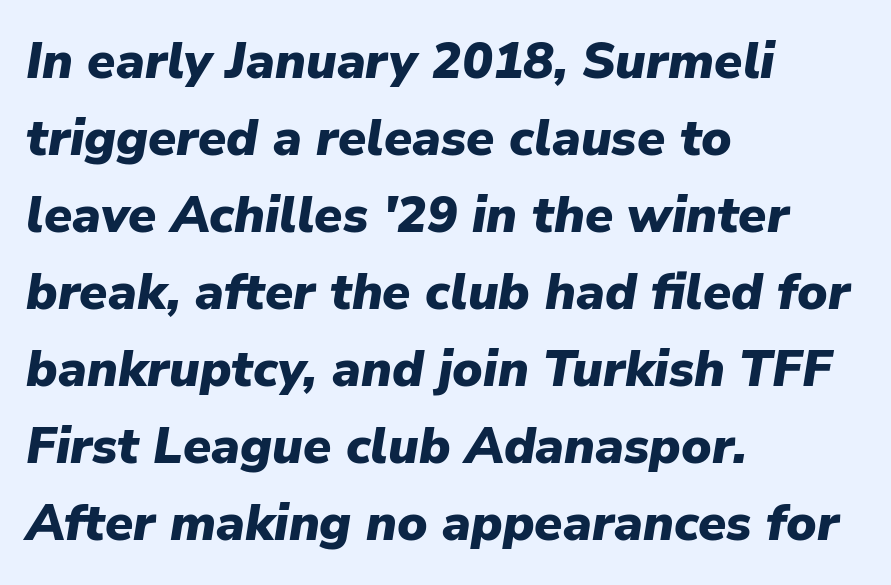
{"italic": "yes", "lean": "right", "slant_degrees": 9, "bold": "yes", "weight": "heavy", "width": "normal", "stroke_contrast": "low", "x_height": "medium", "monospaced": "no", "underline": "no", "align": "left", "line_spacing": "normal", "line_spacing_ratio": 1.51, "letter_spacing": "normal", "letter_spacing_em": 0.0, "glyph_px": 51}
